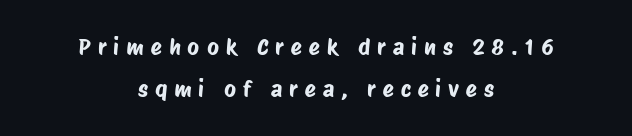
{"underline": "no", "align": "center", "line_spacing_ratio": 1.83, "letter_spacing": "wide", "letter_spacing_em": 0.3, "glyph_px": 23}
